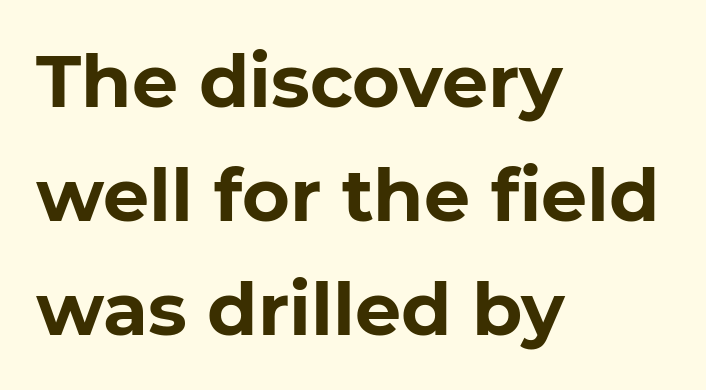
The image shows 73 px bold sans-serif type, upright; set left-aligned, normal line spacing (1.56x), normal letter spacing, not underlined; low stroke contrast and a medium x-height.
